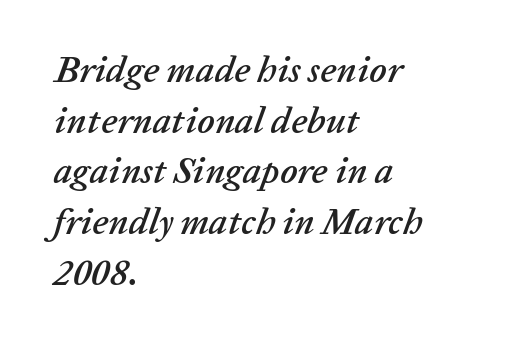
These lines were composed using italics. Compared with typical paragraphs, the rows here are spaced about the same. The type is set solid horizontally, with unmodified tracking. Letters rest on an invisible, unmarked baseline. The passage shown is typed in a proportional face where columns would drift.
